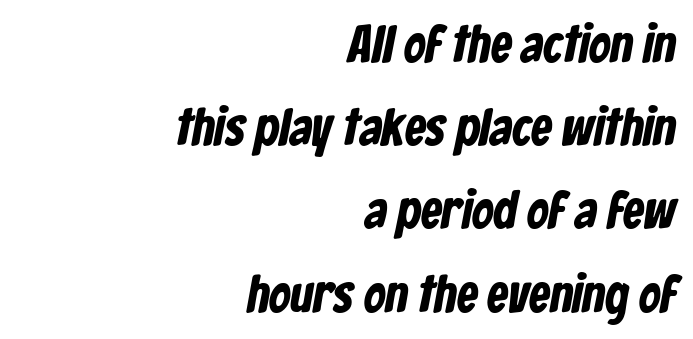
The image shows 53 px bold, condensed sans-serif type; set right-aligned, normal line spacing (1.57x), normal letter spacing, not underlined; low stroke contrast and a medium x-height.
